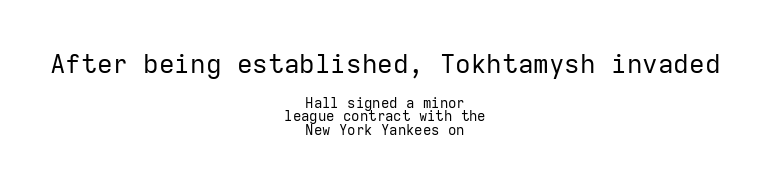
The rendering uses a small line-height, squeezing the rows. One-word summary of the alignment: center. Honestly, there is no underline to notice here at all. The typography opts for an upright posture over an oblique one. Type size steps down from the first block to the second. Short note: letters normally spaced.
